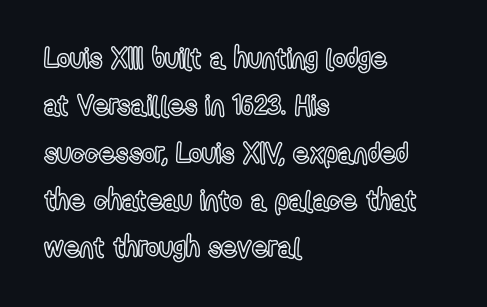
The image shows 28 px condensed type, upright; set left-aligned, normal line spacing (1.69x), normal letter spacing, not underlined; a medium x-height.
